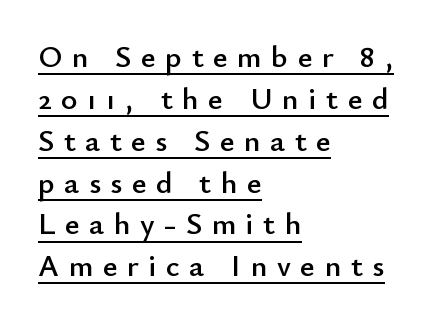
Spacing verdict: proportional, widths tailored to each character. Does the copy run flush right? No — it runs flush left. Every stem runs plumb, perpendicular to the baseline. Someone cranked the tracking dial way up on this one.
